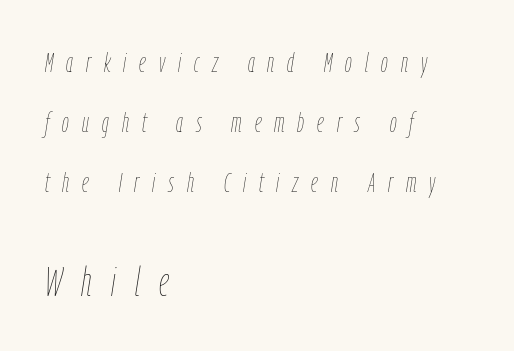
The image shows 40 px thin, condensed type, italic (leaning right); set left-aligned, loose line spacing (2.22x), unusually wide letter spacing (+0.48 em), not underlined; the second (bottom) block is 1.48x larger; low stroke contrast and a medium x-height.
